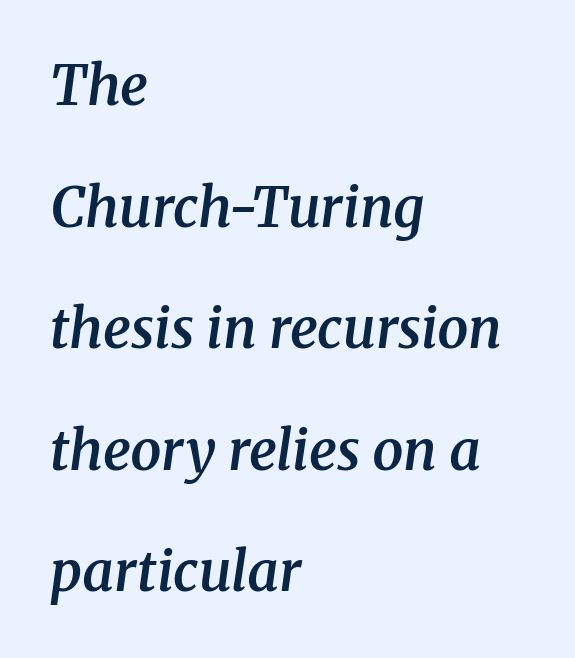
Q: Is the text bold? A: Semi-bold.
Q: Is the text italic (slanted)? A: Yes, it leans right by about 8 degrees.
Q: Is the typeface a serif or a sans-serif typeface? A: Serif.
Q: Is the text underlined? A: No.
Q: How is the paragraph aligned? A: Left-aligned.
Q: Is the spacing between letters normal or unusually wide? A: Normal.
Q: Is the spacing between lines tight, normal or loose? A: Loose.
Q: Width (condensed, normal, or wide)? A: Normal.
Q: Stroke contrast? A: Medium.
Q: x-height? A: Medium.
Q: Monospaced? A: No.
